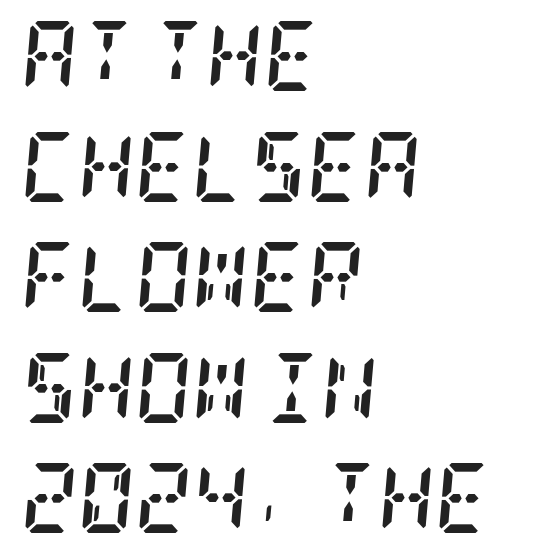
The image shows 70 px semibold, condensed serif type, italic (leaning right); set left-aligned, normal line spacing (1.58x), normal letter spacing, not underlined; low stroke contrast and a large x-height.
